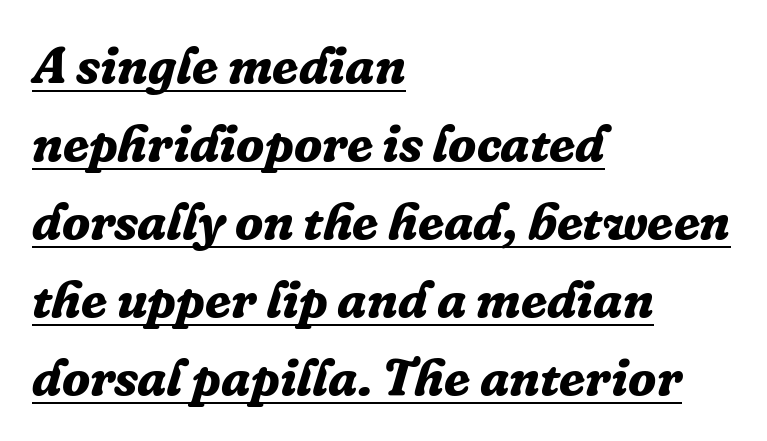
The image shows 52 px bold serif type, italic (leaning right); set left-aligned, normal line spacing (1.5x), normal letter spacing, underlined; low stroke contrast and a medium x-height.
